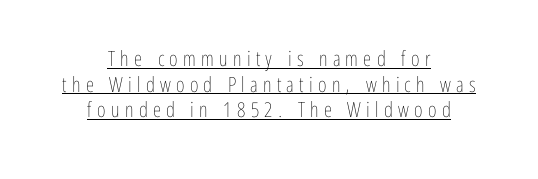
{"italic": "no", "bold": "no", "underline": "yes", "align": "center", "line_spacing_ratio": 1.22, "letter_spacing": "wide", "letter_spacing_em": 0.25, "glyph_px": 21}
